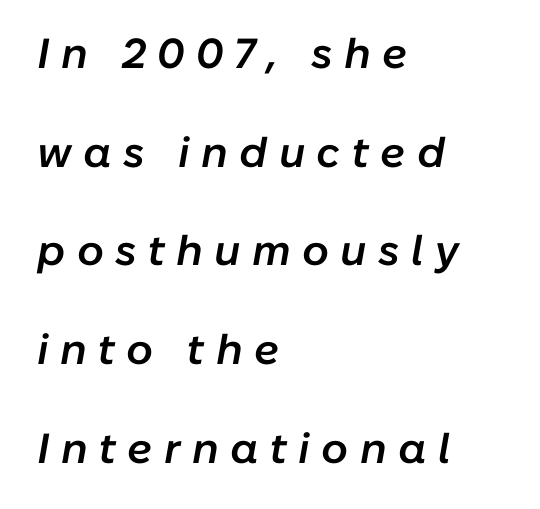
The image shows 42 px semibold type, italic (leaning right); set left-aligned, loose line spacing (2.35x), unusually wide letter spacing (+0.27 em), not underlined; low stroke contrast and a medium x-height.
